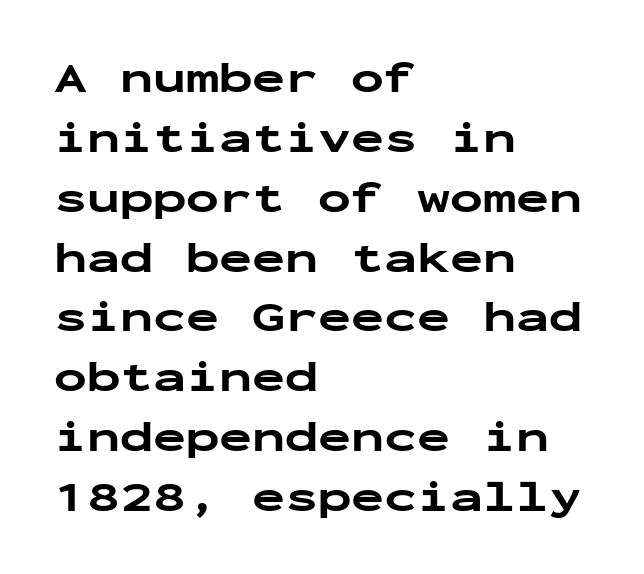
Q: Is the text bold? A: Yes.
Q: Is the text italic (slanted)? A: No, it is upright.
Q: Is the typeface a serif or a sans-serif typeface? A: Sans-serif.
Q: Is the text underlined? A: No.
Q: How is the paragraph aligned? A: Left-aligned.
Q: Is the spacing between letters normal or unusually wide? A: Normal.
Q: Is the spacing between lines tight, normal or loose? A: Normal.
Q: Width (condensed, normal, or wide)? A: Wide.
Q: Stroke contrast? A: Low.
Q: x-height? A: Medium.
Q: Monospaced? A: Yes.
